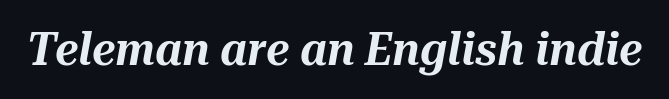
The image shows 46 px text type, italic (leaning right); set normal letter spacing, not underlined; medium stroke contrast and a medium x-height.
